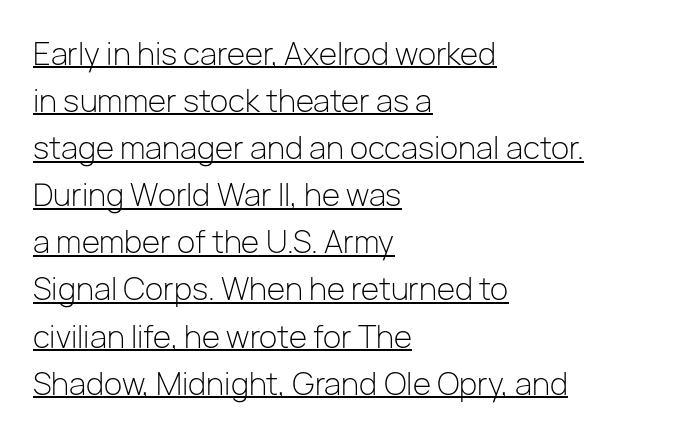
The image shows 30 px light sans-serif type, upright; set left-aligned, normal line spacing (1.57x), normal letter spacing, underlined; low stroke contrast and a medium x-height.
